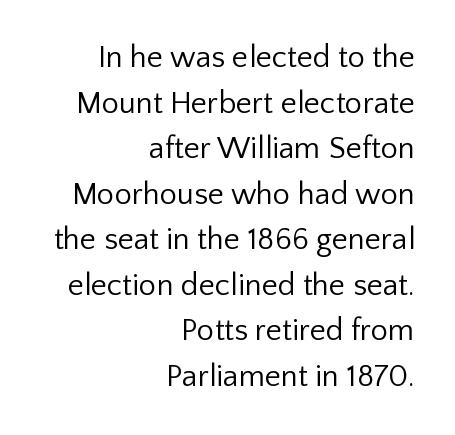
{"serif": "no", "italic": "no", "bold": "no", "weight": "regular", "width": "normal", "stroke_contrast": "low", "x_height": "medium", "monospaced": "no", "underline": "no", "align": "right", "line_spacing": "normal", "line_spacing_ratio": 1.47, "letter_spacing": "normal", "letter_spacing_em": 0.0, "glyph_px": 31}
